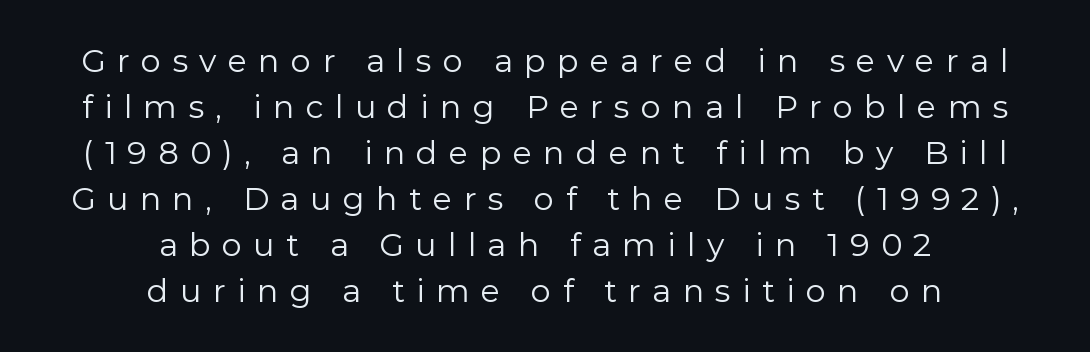
{"serif": "no", "italic": "no", "bold": "no", "weight": "regular", "width": "normal", "stroke_contrast": "low", "x_height": "medium", "monospaced": "no", "underline": "no", "align": "center", "line_spacing": "normal", "line_spacing_ratio": 1.44, "letter_spacing": "wide", "letter_spacing_em": 0.35, "glyph_px": 32}
